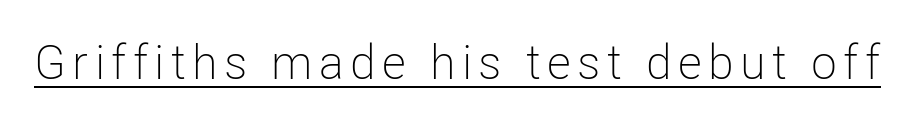
The image shows 48 px light, condensed sans-serif type, upright; set underlined; low stroke contrast and a medium x-height.
